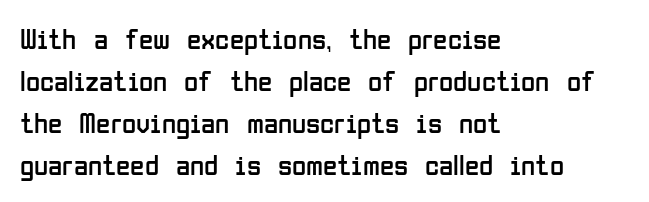
Q: Is the text bold? A: No.
Q: Is the text italic (slanted)? A: No, it is upright.
Q: Is the typeface a serif or a sans-serif typeface? A: Sans-serif.
Q: Is the text underlined? A: No.
Q: How is the paragraph aligned? A: Left-aligned.
Q: Is the spacing between letters normal or unusually wide? A: Normal.
Q: Is the spacing between lines tight, normal or loose? A: Normal.
Q: Width (condensed, normal, or wide)? A: Condensed.
Q: Stroke contrast? A: Low.
Q: x-height? A: Medium.
Q: Monospaced? A: No.
